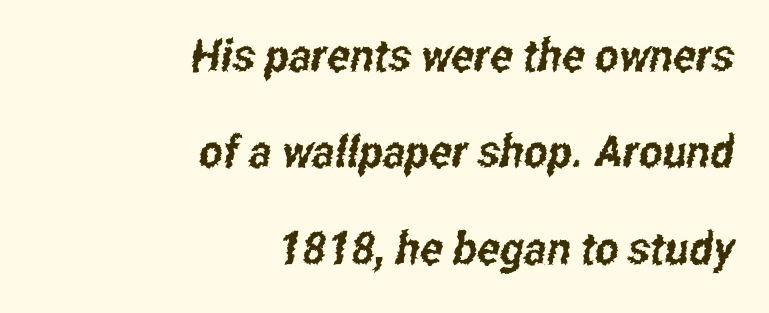
{"serif": "no", "width": "condensed", "stroke_contrast": "low", "x_height": "medium", "monospaced": "no", "underline": "no", "align": "right", "line_spacing": "loose", "line_spacing_ratio": 2.14, "letter_spacing": "normal", "letter_spacing_em": 0.0, "glyph_px": 45}
